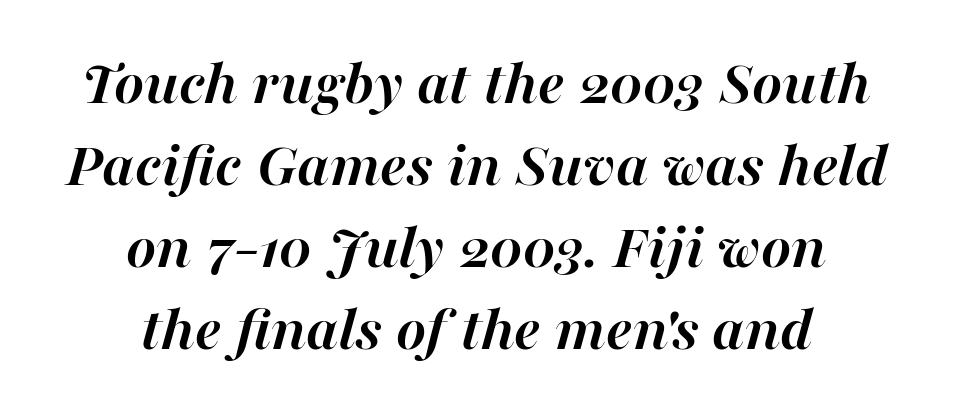
The image shows 64 px semibold type, italic (leaning right); set centered, normal line spacing (1.28x), normal letter spacing, not underlined; high stroke contrast and a medium x-height.
